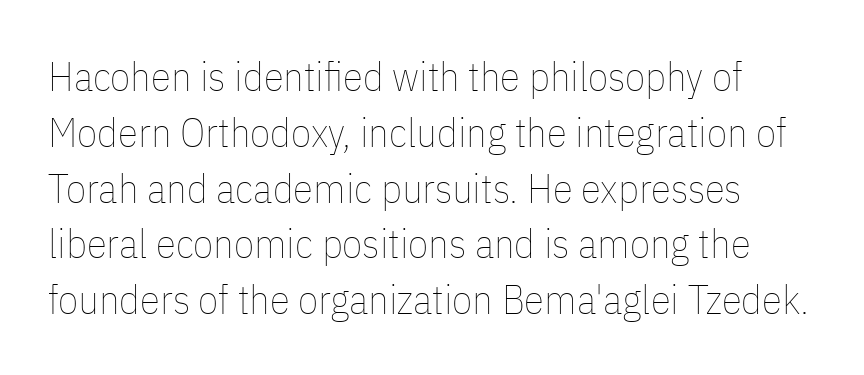
Q: Is the text bold? A: No.
Q: Is the text italic (slanted)? A: No, it is upright.
Q: Is the text underlined? A: No.
Q: Is the spacing between letters normal or unusually wide? A: Normal.
Q: Is the spacing between lines tight, normal or loose? A: Normal.
Q: Width (condensed, normal, or wide)? A: Condensed.
Q: Stroke contrast? A: Low.
Q: x-height? A: Medium.
Q: Monospaced? A: No.
